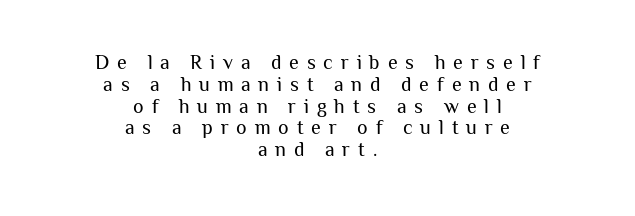
The image shows 20 px text type, upright; set centered, tight line spacing (1.09x), unusually wide letter spacing (+0.39 em), not underlined.
